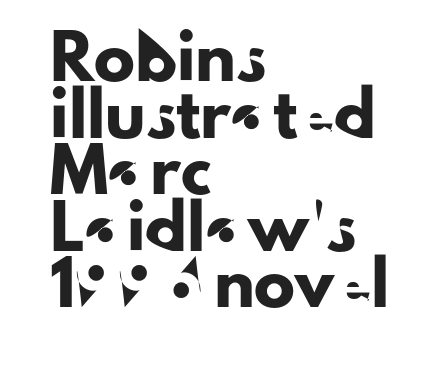
Serifs: no, the terminals of the letterforms are clean. Note the varied advance widths — an 'i' is clearly narrower than an 'm'. Vertical strokes here are truly vertical. Left-aligned paragraph, ragged on the right. Vertically, the passage feels balanced, rows spaced as you'd expect.
